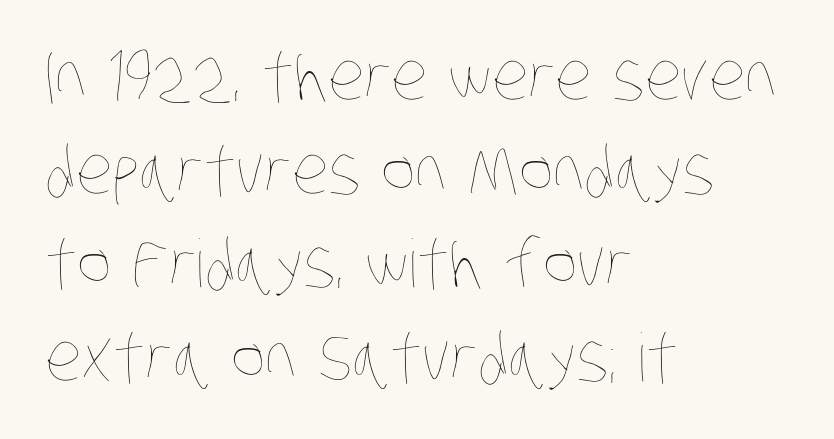
Q: Is the text bold? A: No.
Q: Is the text underlined? A: No.
Q: How is the paragraph aligned? A: Left-aligned.
Q: Is the spacing between letters normal or unusually wide? A: Normal.
Q: Is the spacing between lines tight, normal or loose? A: Normal.
Q: Width (condensed, normal, or wide)? A: Condensed.
Q: Stroke contrast? A: Low.
Q: x-height? A: Large.
Q: Monospaced? A: No.
